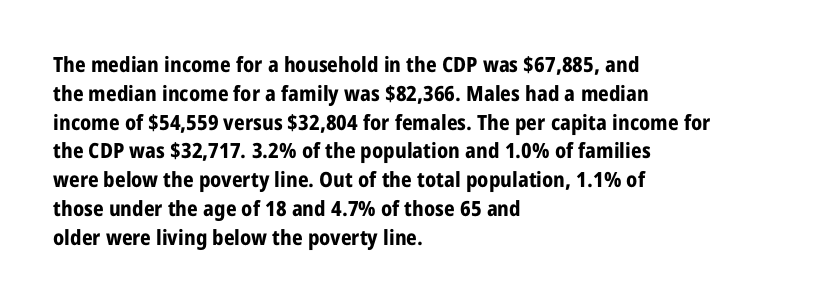
Leftover space on each line is placed entirely after the last word. The baseline area is clear. Tracking value appears to be zero — textbook default spacing. Is the type bold? Yes — the strokes are clearly thick and heavy.
